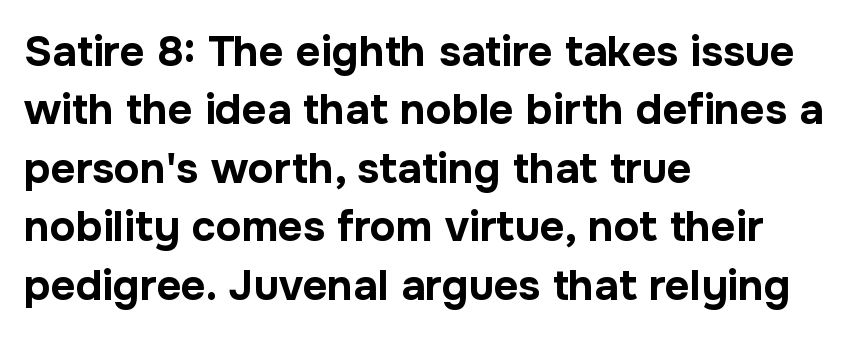
Q: Is the text bold? A: Yes.
Q: Is the text italic (slanted)? A: No, it is upright.
Q: Is the typeface a serif or a sans-serif typeface? A: Sans-serif.
Q: Is the text underlined? A: No.
Q: How is the paragraph aligned? A: Left-aligned.
Q: Is the spacing between letters normal or unusually wide? A: Normal.
Q: Is the spacing between lines tight, normal or loose? A: Normal.
Q: Width (condensed, normal, or wide)? A: Normal.
Q: Stroke contrast? A: Low.
Q: x-height? A: Medium.
Q: Monospaced? A: No.
